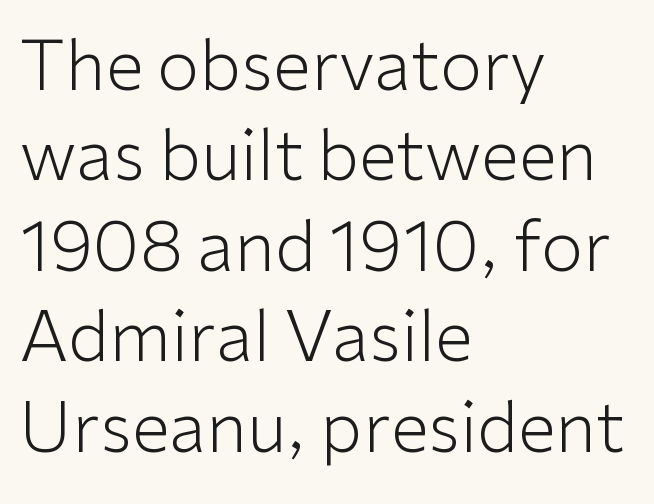
{"serif": "no", "italic": "no", "bold": "no", "weight": "light", "width": "normal", "stroke_contrast": "low", "x_height": "medium", "monospaced": "no", "underline": "no", "align": "left", "line_spacing": "normal", "line_spacing_ratio": 1.31, "letter_spacing": "normal", "letter_spacing_em": 0.0, "glyph_px": 69}
